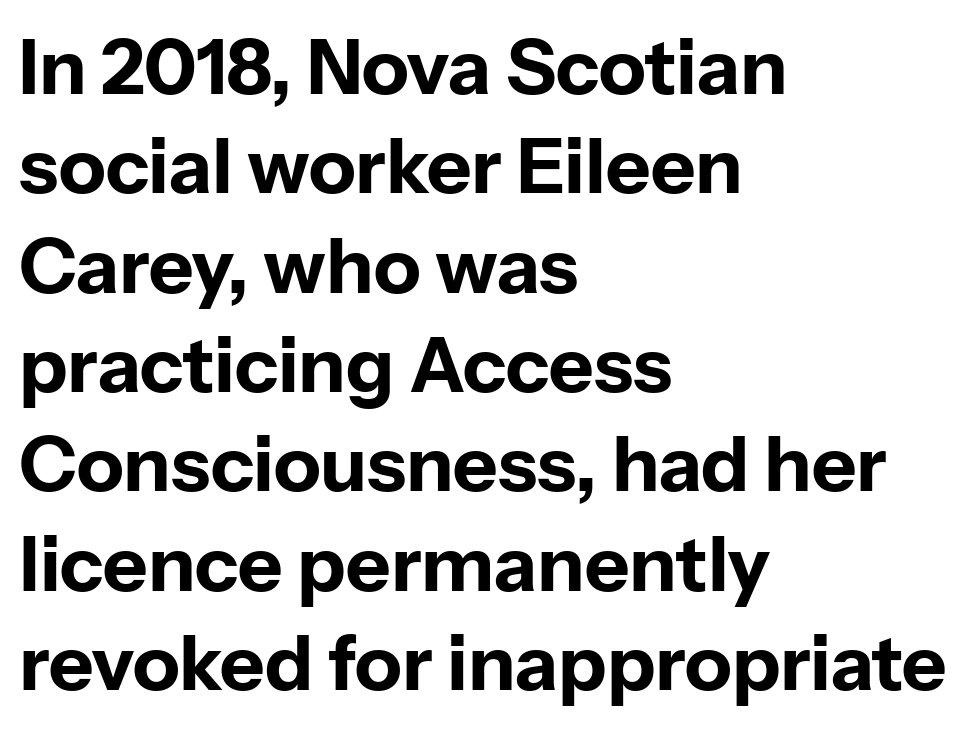
{"serif": "no", "italic": "no", "bold": "yes", "weight": "bold", "width": "normal", "stroke_contrast": "low", "x_height": "medium", "monospaced": "no", "underline": "no", "align": "left", "line_spacing": "normal", "line_spacing_ratio": 1.29, "letter_spacing": "normal", "letter_spacing_em": 0.0, "glyph_px": 77}
